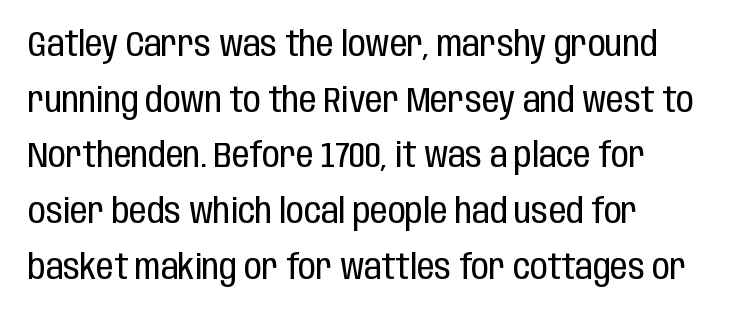
{"serif": "no", "italic": "no", "bold": "no", "weight": "regular", "width": "condensed", "stroke_contrast": "low", "x_height": "large", "monospaced": "no", "underline": "no", "line_spacing": "normal", "line_spacing_ratio": 1.59, "letter_spacing": "normal", "letter_spacing_em": 0.0, "glyph_px": 35}
